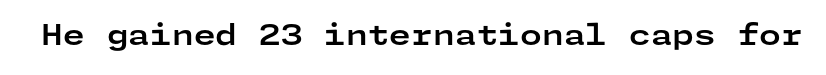
Look at the stroke-to-counter ratio: heavy, a bold. Unmarked baselines from the first word to the last. Regarding serifs, this sample does without them. If you drew a line through each stem, it would be perfectly vertical. These lines keep a tight, regular rhythm from letter to letter.
